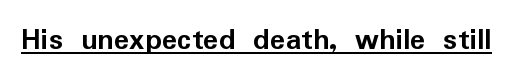
{"serif": "no", "italic": "no", "bold": "yes", "weight": "semibold", "width": "normal", "stroke_contrast": "low", "x_height": "medium", "monospaced": "no", "underline": "yes", "letter_spacing": "normal", "letter_spacing_em": 0.0, "glyph_px": 32}
